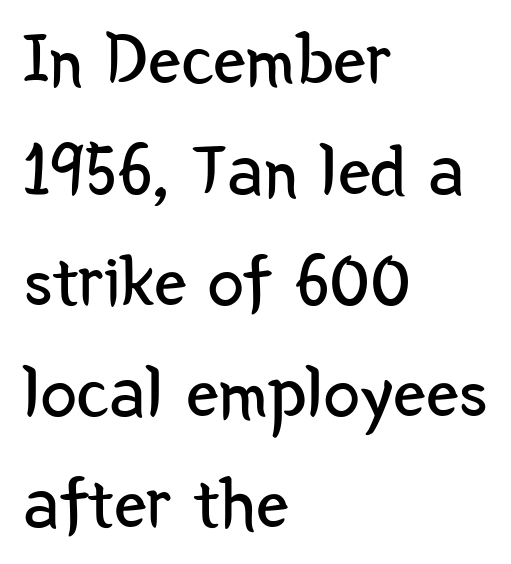
{"serif": "no", "italic": "no", "bold": "no", "weight": "regular", "width": "condensed", "stroke_contrast": "low", "x_height": "medium", "monospaced": "no", "underline": "no", "align": "left", "line_spacing": "normal", "line_spacing_ratio": 1.52, "letter_spacing": "normal", "letter_spacing_em": 0.0, "glyph_px": 73}
